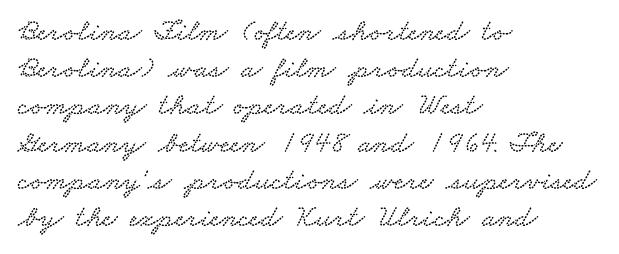
Notice how the passage keeps a crisp vertical edge on the left only. Are there feet on the stems? There are — it's a serif. No word sits above an underline. The horizontal fit of the characters is conventional and even. These lines are rendered in a variable-pitch font.
